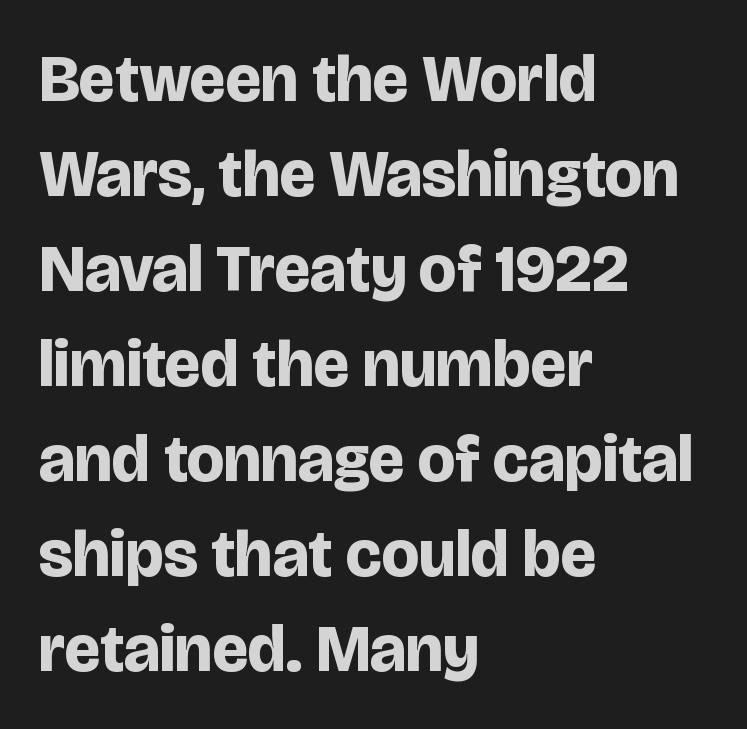
Q: Is the text bold? A: Yes.
Q: Is the text italic (slanted)? A: No, it is upright.
Q: Is the typeface a serif or a sans-serif typeface? A: Sans-serif.
Q: Is the text underlined? A: No.
Q: How is the paragraph aligned? A: Left-aligned.
Q: Is the spacing between letters normal or unusually wide? A: Normal.
Q: Is the spacing between lines tight, normal or loose? A: Normal.
Q: Width (condensed, normal, or wide)? A: Normal.
Q: Stroke contrast? A: Low.
Q: x-height? A: Large.
Q: Monospaced? A: No.
